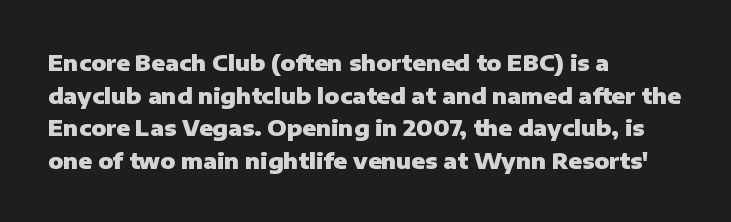
Q: Is the text bold? A: Yes.
Q: Is the text italic (slanted)? A: No, it is upright.
Q: Is the text underlined? A: No.
Q: How is the paragraph aligned? A: Left-aligned.
Q: Is the spacing between letters normal or unusually wide? A: Normal.
Q: Is the spacing between lines tight, normal or loose? A: Normal.
